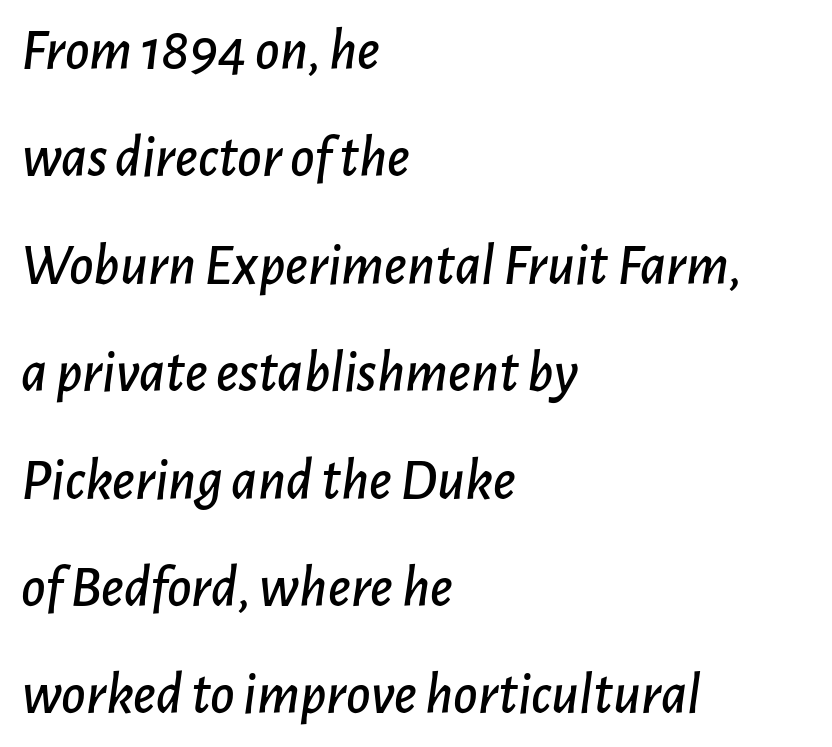
{"italic": "yes", "lean": "right", "slant_degrees": 7, "width": "normal", "stroke_contrast": "low", "x_height": "medium", "monospaced": "no", "underline": "no", "align": "left", "line_spacing_ratio": 1.82, "letter_spacing": "normal", "letter_spacing_em": 0.0, "glyph_px": 59}
